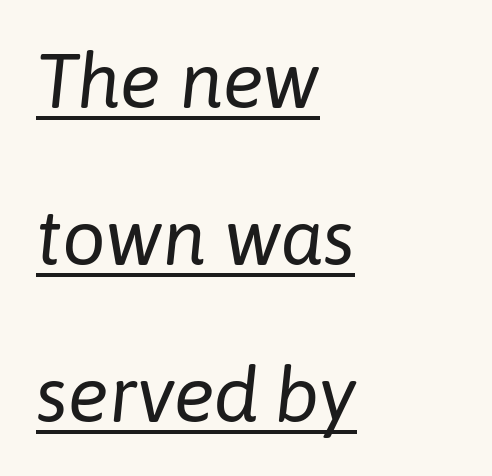
The image shows 77 px regular-weight type, italic (leaning right); set left-aligned, loose line spacing (2.04x), normal letter spacing, underlined; low stroke contrast and a medium x-height.
